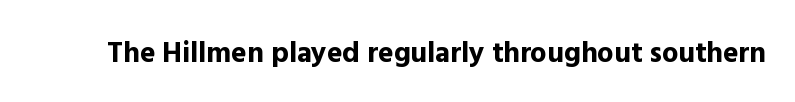
Q: Is the text bold? A: Yes.
Q: Is the text italic (slanted)? A: No, it is upright.
Q: Is the typeface a serif or a sans-serif typeface? A: Sans-serif.
Q: Is the text underlined? A: No.
Q: Is the spacing between letters normal or unusually wide? A: Normal.
Q: Width (condensed, normal, or wide)? A: Normal.
Q: x-height? A: Medium.
Q: Monospaced? A: No.
